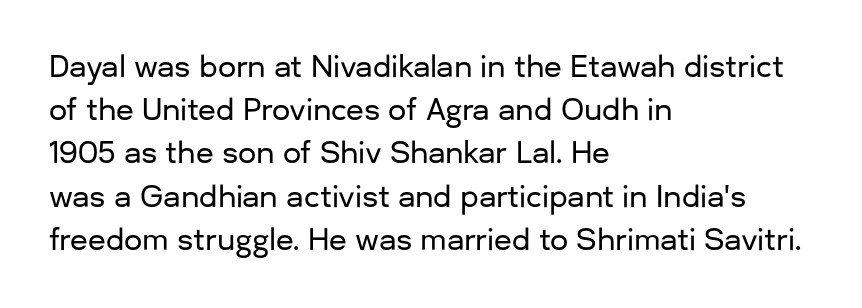
{"serif": "no", "italic": "no", "width": "normal", "stroke_contrast": "low", "x_height": "medium", "monospaced": "no", "underline": "no", "align": "left", "line_spacing": "normal", "line_spacing_ratio": 1.49, "letter_spacing": "normal", "letter_spacing_em": 0.0, "glyph_px": 29}
